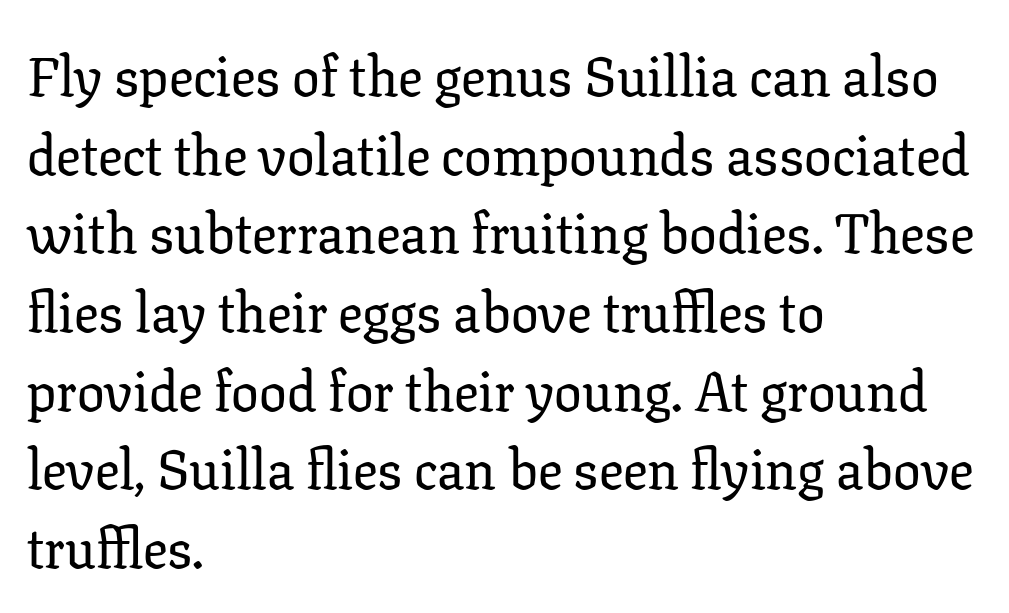
A serif font was chosen for this passage. Summary of vertical rhythm: regular, with standard interline spacing. Nothing unusual about the tracking: characters are spaced as the font intends. Anything drawn beneath the words? Only blank space.
